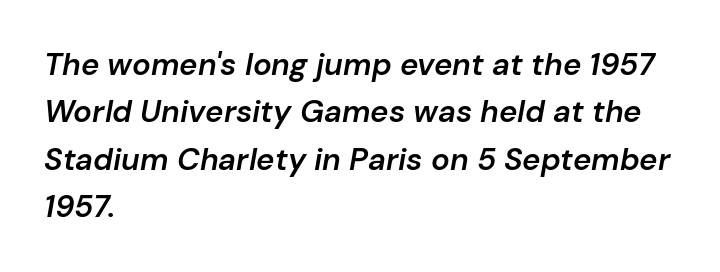
The image shows 31 px semibold type, italic (leaning right); set left-aligned, normal line spacing (1.53x), normal letter spacing, not underlined; low stroke contrast and a medium x-height.
